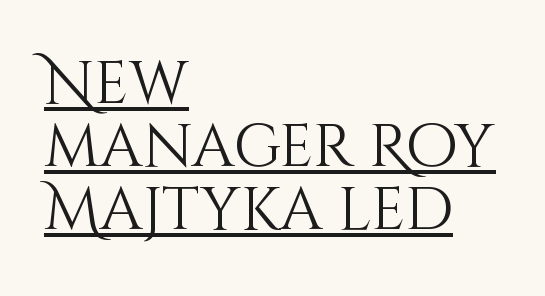
Q: Is the text bold? A: No.
Q: Is the text italic (slanted)? A: No, it is upright.
Q: Is the text underlined? A: Yes.
Q: How is the paragraph aligned? A: Left-aligned.
Q: Is the spacing between letters normal or unusually wide? A: Normal.
Q: Is the spacing between lines tight, normal or loose? A: Tight.
Q: Width (condensed, normal, or wide)? A: Normal.
Q: Stroke contrast? A: Medium.
Q: x-height? A: Large.
Q: Monospaced? A: No.
